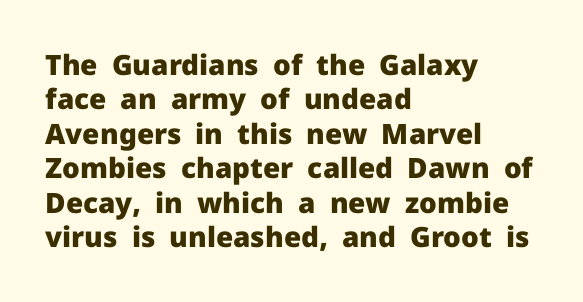
Q: Is the text bold? A: Yes.
Q: Is the text italic (slanted)? A: No, it is upright.
Q: Is the typeface a serif or a sans-serif typeface? A: Sans-serif.
Q: Is the text underlined? A: No.
Q: How is the paragraph aligned? A: Left-aligned.
Q: Is the spacing between letters normal or unusually wide? A: Normal.
Q: Width (condensed, normal, or wide)? A: Normal.
Q: Stroke contrast? A: Low.
Q: x-height? A: Medium.
Q: Monospaced? A: No.
